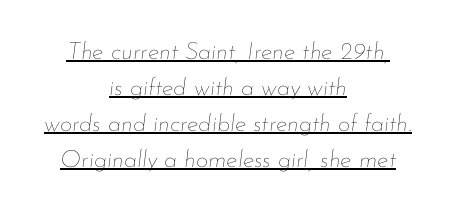
The image shows 24 px text type, italic (leaning right); set centered, normal line spacing (1.5x), normal letter spacing, underlined.
